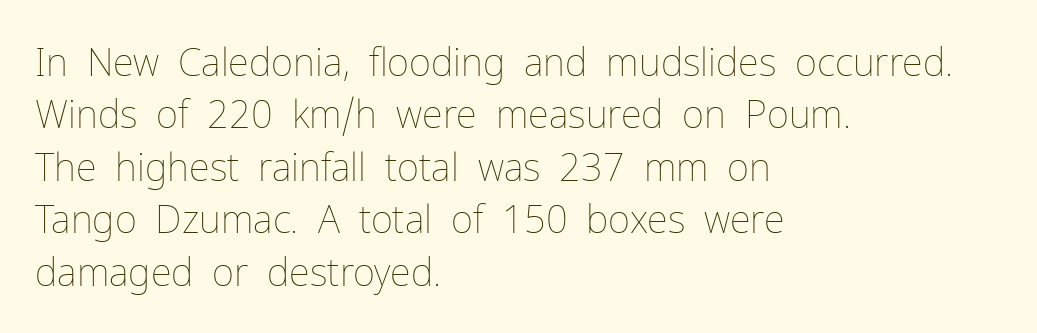
{"italic": "no", "bold": "no", "weight": "thin", "width": "normal", "stroke_contrast": "low", "x_height": "medium", "monospaced": "no", "underline": "no", "align": "left", "line_spacing": "normal", "line_spacing_ratio": 1.38, "letter_spacing": "normal", "letter_spacing_em": 0.0, "glyph_px": 38}
